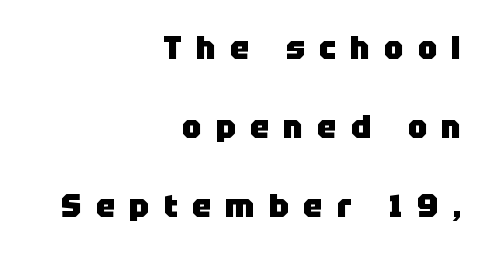
These lines are rendered in a variable-pitch font. The designer dialed line spacing up above the default. Posture: vertical. Typographic density is high because the face is bold.
